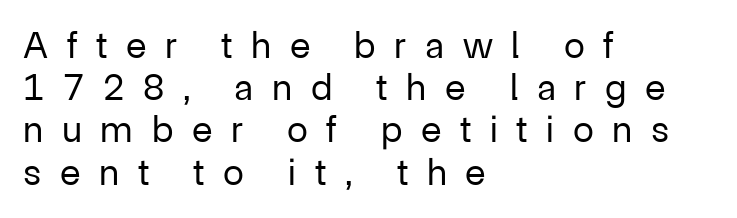
The image shows 38 px regular-weight sans-serif type, upright; set left-aligned, tight line spacing (1.11x), unusually wide letter spacing (+0.49 em), not underlined; low stroke contrast and a medium x-height.
